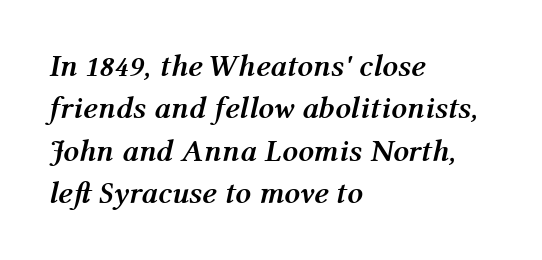
Q: Is the text bold? A: Yes.
Q: Is the text italic (slanted)? A: Yes, it leans right by about 12 degrees.
Q: Is the text underlined? A: No.
Q: How is the paragraph aligned? A: Left-aligned.
Q: Is the spacing between letters normal or unusually wide? A: Normal.
Q: Is the spacing between lines tight, normal or loose? A: Normal.
Q: Width (condensed, normal, or wide)? A: Normal.
Q: Stroke contrast? A: Medium.
Q: x-height? A: Medium.
Q: Monospaced? A: No.
